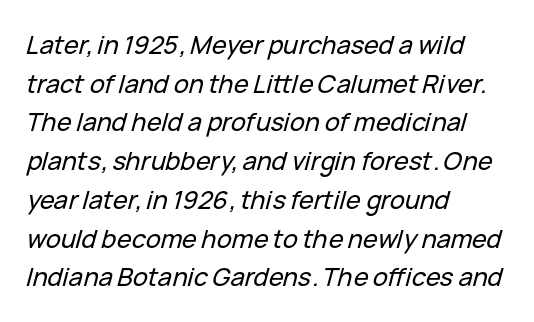
The image shows 25 px text type, italic (leaning right); set left-aligned, normal line spacing (1.55x), normal letter spacing, not underlined.
